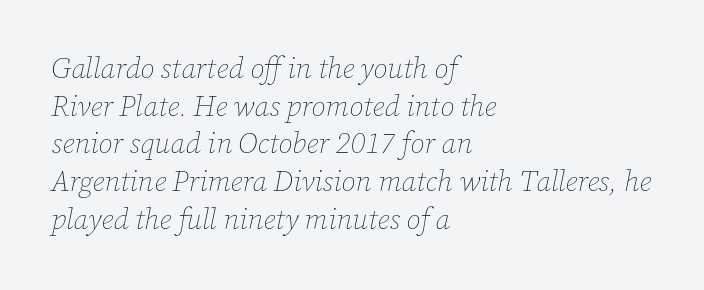
Q: Is the text bold? A: No.
Q: Is the text italic (slanted)? A: Yes, it leans right by about 12 degrees.
Q: Is the text underlined? A: No.
Q: How is the paragraph aligned? A: Left-aligned.
Q: Is the spacing between letters normal or unusually wide? A: Normal.
Q: Is the spacing between lines tight, normal or loose? A: Normal.
Q: Width (condensed, normal, or wide)? A: Normal.
Q: Stroke contrast? A: Low.
Q: x-height? A: Medium.
Q: Monospaced? A: No.
